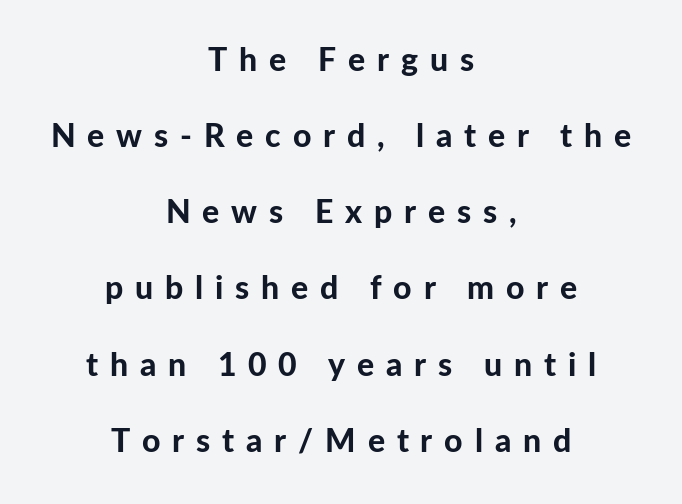
{"serif": "no", "italic": "no", "bold": "yes", "weight": "bold", "width": "normal", "stroke_contrast": "low", "x_height": "medium", "monospaced": "no", "underline": "no", "align": "center", "line_spacing": "loose", "line_spacing_ratio": 2.38, "letter_spacing": "wide", "letter_spacing_em": 0.37, "glyph_px": 32}
